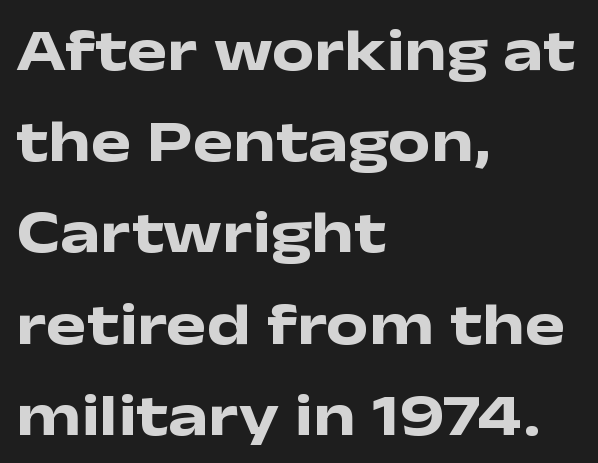
Letterform terminals end flat and unadorned throughout the passage. This rendering features lettering with no underline. The rendering uses natural spacing where letterforms have individual widths. The font's upright variant was chosen for this text. Standard letterfit; no display-style spreading of the glyphs. Caption: multi-line text, flush left, ragged right.
